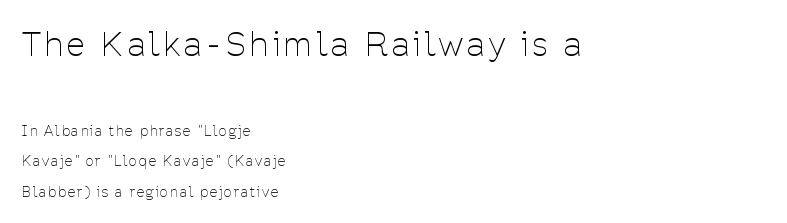
The image shows 33 px thin, condensed sans-serif type, upright; set left-aligned, loose line spacing (2.19x), not underlined; the first (top) block is 2.36x larger; low stroke contrast and a medium x-height.
